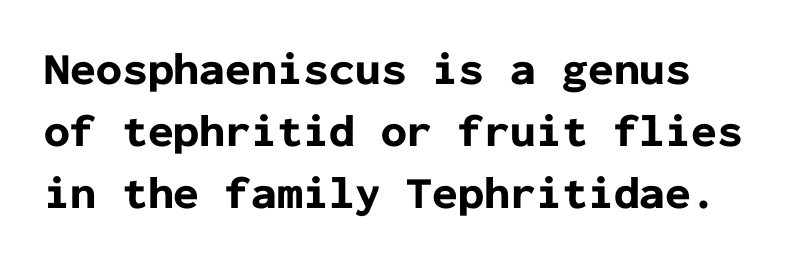
The image shows 46 px bold sans-serif type, upright, monospaced; set normal line spacing (1.35x), normal letter spacing, not underlined; low stroke contrast and a medium x-height.
